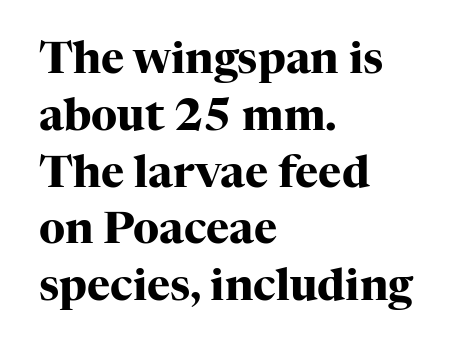
{"serif": "yes", "italic": "no", "bold": "yes", "weight": "heavy", "width": "normal", "stroke_contrast": "high", "x_height": "medium", "monospaced": "no", "underline": "no", "align": "left", "line_spacing": "normal", "line_spacing_ratio": 1.29, "letter_spacing": "normal", "letter_spacing_em": 0.0, "glyph_px": 44}
